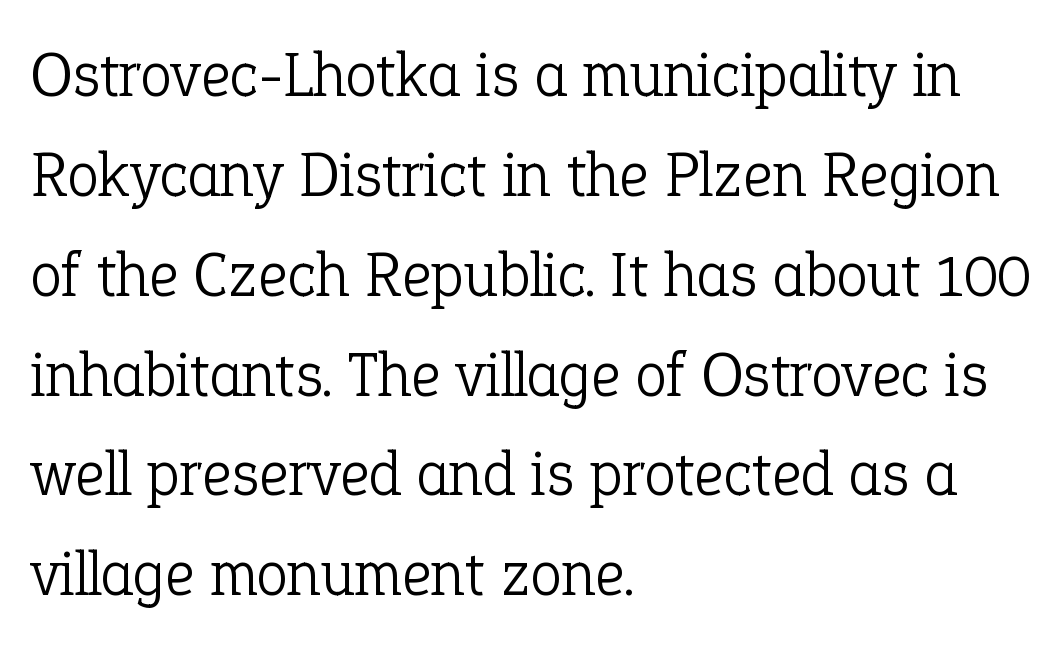
Q: Is the text bold? A: No.
Q: Is the text italic (slanted)? A: No, it is upright.
Q: Is the typeface a serif or a sans-serif typeface? A: Serif.
Q: Is the text underlined? A: No.
Q: How is the paragraph aligned? A: Left-aligned.
Q: Is the spacing between letters normal or unusually wide? A: Normal.
Q: Is the spacing between lines tight, normal or loose? A: Normal.
Q: Width (condensed, normal, or wide)? A: Normal.
Q: Stroke contrast? A: Low.
Q: x-height? A: Medium.
Q: Monospaced? A: No.
